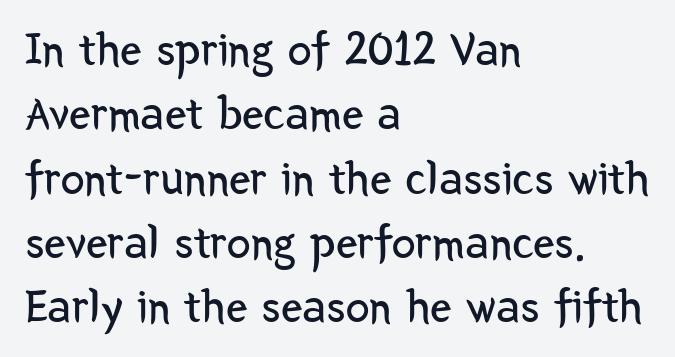
Posture: vertical. Check where the strokes stop: nothing finishes them off — pure sans. The passage shown is typed in a proportional face where columns would drift. Descenders hang freely into open space. Is the block centered? No — it sits flush against the left margin.
